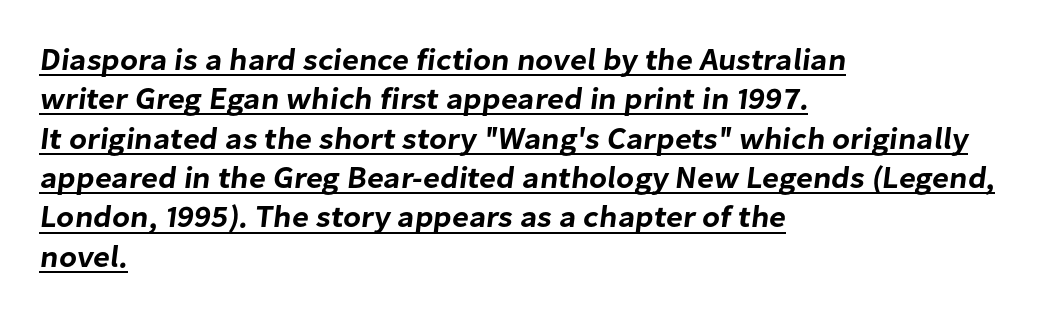
Q: Is the typeface a serif or a sans-serif typeface? A: Sans-serif.
Q: Is the text underlined? A: Yes.
Q: How is the paragraph aligned? A: Left-aligned.
Q: Is the spacing between letters normal or unusually wide? A: Normal.
Q: Is the spacing between lines tight, normal or loose? A: Normal.
Q: Width (condensed, normal, or wide)? A: Normal.
Q: Stroke contrast? A: Low.
Q: x-height? A: Medium.
Q: Monospaced? A: No.
